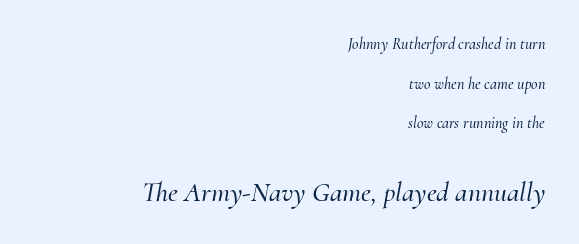
The image shows 28 px serif type, italic (leaning right); set right-aligned, loose line spacing (2.47x), normal letter spacing, not underlined; the second (bottom) block is 1.75x larger; medium stroke contrast and a small x-height.
